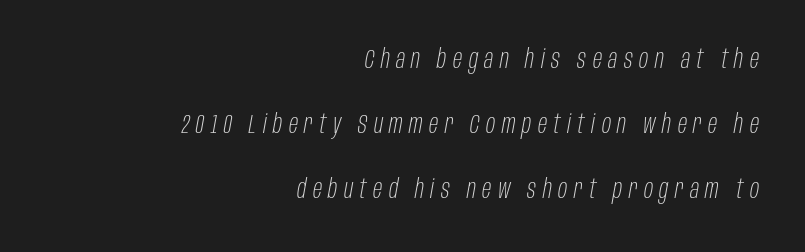
The image shows 27 px text type, italic (leaning right); set right-aligned, loose line spacing (2.41x), unusually wide letter spacing (+0.24 em), not underlined.
